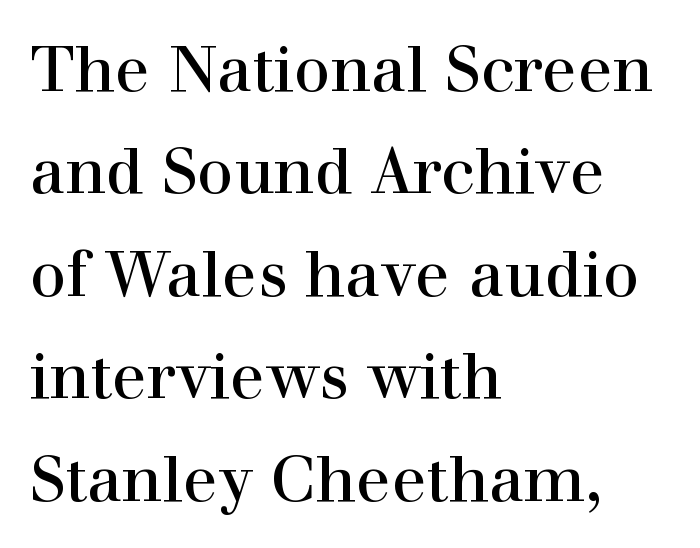
{"serif": "yes", "italic": "no", "bold": "no", "weight": "regular", "width": "normal", "stroke_contrast": "high", "x_height": "medium", "monospaced": "no", "underline": "no", "align": "left", "line_spacing": "normal", "line_spacing_ratio": 1.6, "letter_spacing": "normal", "letter_spacing_em": 0.0, "glyph_px": 64}
